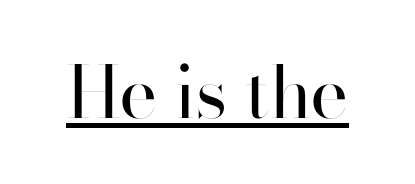
The image shows 72 px regular-weight sans-serif type, upright; set normal letter spacing, underlined; high stroke contrast and a small x-height.
